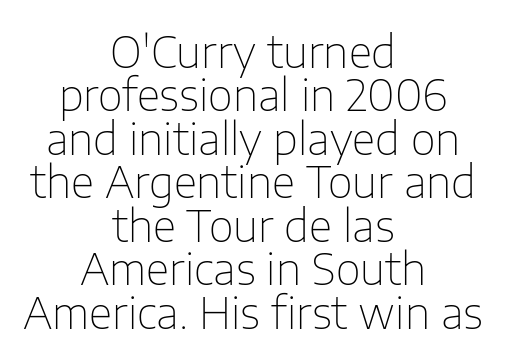
Leftover space on each line is divided equally before and after the words. Italic? Not at all — the glyphs are vertical. Compared with a typical body face, this is equally light or lighter still. Check under the words: just untouched page. The lines are packed closely together with very little leading.
